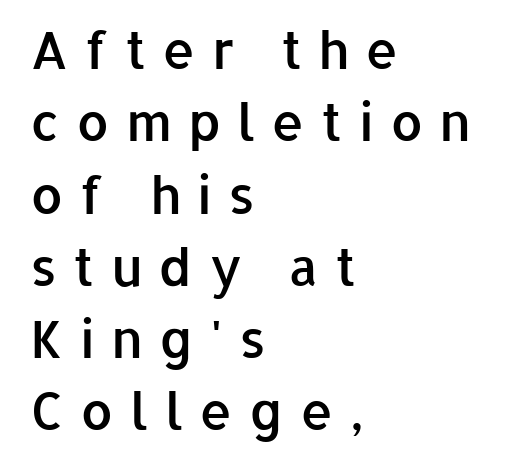
Q: Is the text bold? A: Semi-bold.
Q: Is the text italic (slanted)? A: No, it is upright.
Q: Is the typeface a serif or a sans-serif typeface? A: Sans-serif.
Q: Is the text underlined? A: No.
Q: How is the paragraph aligned? A: Left-aligned.
Q: Is the spacing between letters normal or unusually wide? A: Unusually wide.
Q: Is the spacing between lines tight, normal or loose? A: Normal.
Q: Width (condensed, normal, or wide)? A: Normal.
Q: Stroke contrast? A: Low.
Q: x-height? A: Medium.
Q: Monospaced? A: No.
